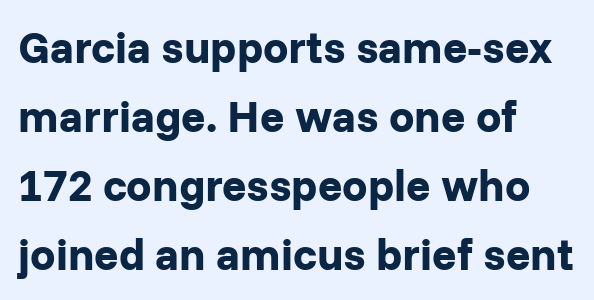
This sample uses plain, unmodified letter spacing. I'd describe the lettering as bold — thick and assertive. Examine the stroke ends and you'll find no serifs. Ascenders rise straight up at ninety degrees. One glance says typical: line gaps are just what's usual. Clear beneath every line of the passage.
